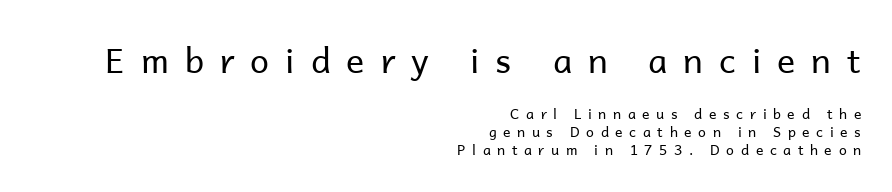
The space beneath each line is pristine and unruled. Serifs: no, the terminals of the letterforms are clean. The lettering holds an erect, upright posture throughout. This sample uses expanded letter spacing, leaving extra air between glyphs. The rendering uses natural spacing where letterforms have individual widths. The letterforms sit at book weight or below.
